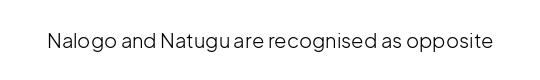
{"italic": "no", "bold": "no", "underline": "no", "letter_spacing": "normal", "letter_spacing_em": 0.0, "glyph_px": 20}
